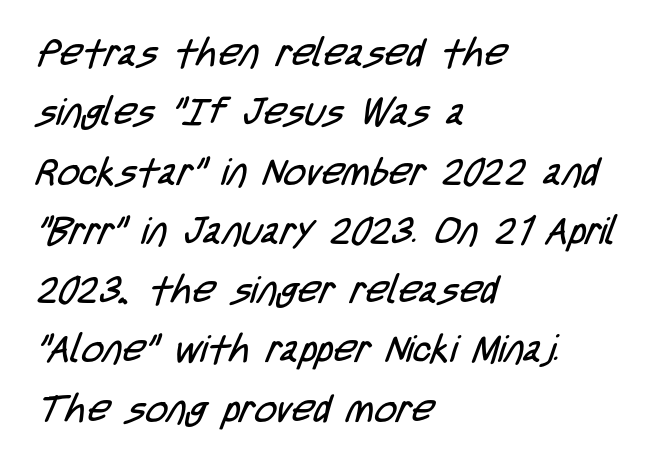
{"serif": "no", "bold": "no", "weight": "regular", "width": "condensed", "stroke_contrast": "low", "x_height": "large", "monospaced": "no", "underline": "no", "align": "left", "line_spacing": "normal", "line_spacing_ratio": 1.56, "letter_spacing": "normal", "letter_spacing_em": 0.0, "glyph_px": 38}
